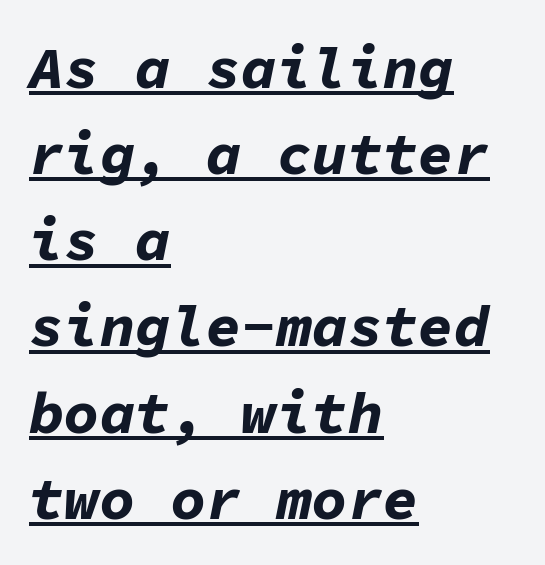
Q: Is the text bold? A: Yes.
Q: Is the text italic (slanted)? A: Yes, it leans right by about 11 degrees.
Q: Is the text underlined? A: Yes.
Q: How is the paragraph aligned? A: Left-aligned.
Q: Is the spacing between letters normal or unusually wide? A: Normal.
Q: Is the spacing between lines tight, normal or loose? A: Normal.
Q: Width (condensed, normal, or wide)? A: Normal.
Q: Stroke contrast? A: Low.
Q: x-height? A: Medium.
Q: Monospaced? A: Yes.
